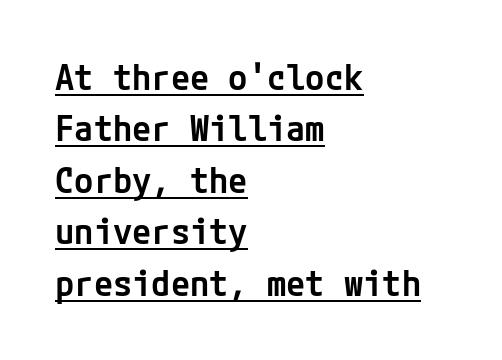
Q: Is the text bold? A: Semi-bold.
Q: Is the text italic (slanted)? A: No, it is upright.
Q: Is the typeface a serif or a sans-serif typeface? A: Sans-serif.
Q: Is the text underlined? A: Yes.
Q: How is the paragraph aligned? A: Left-aligned.
Q: Is the spacing between letters normal or unusually wide? A: Normal.
Q: Is the spacing between lines tight, normal or loose? A: Normal.
Q: Width (condensed, normal, or wide)? A: Normal.
Q: Stroke contrast? A: Low.
Q: x-height? A: Medium.
